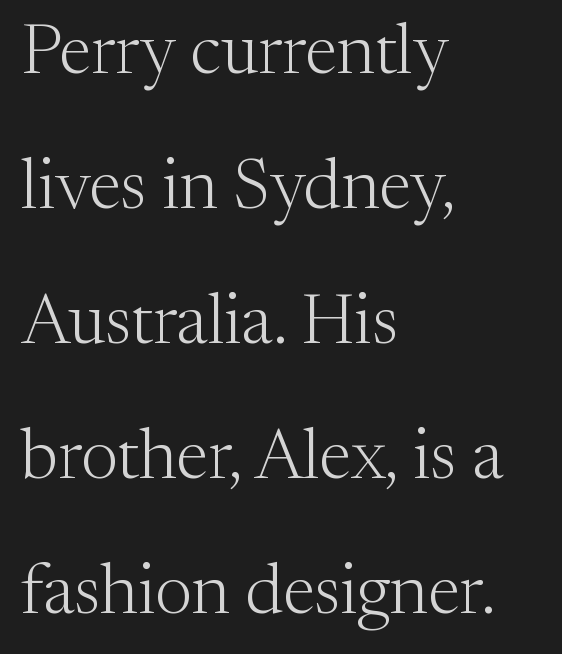
The image shows 70 px light serif type, upright; set left-aligned, loose line spacing (1.93x), normal letter spacing, not underlined; medium stroke contrast and a medium x-height.
